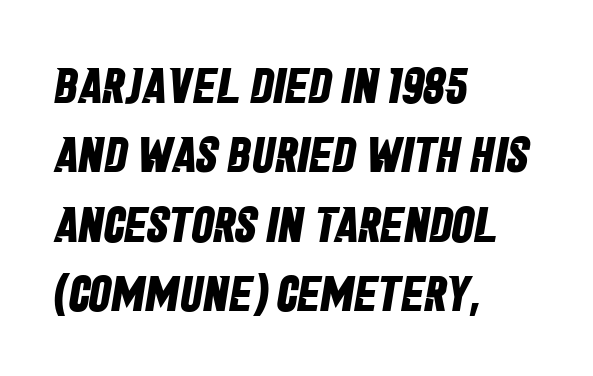
Q: Is the text bold? A: Yes.
Q: Is the typeface a serif or a sans-serif typeface? A: Sans-serif.
Q: Is the text underlined? A: No.
Q: How is the paragraph aligned? A: Left-aligned.
Q: Is the spacing between letters normal or unusually wide? A: Normal.
Q: Is the spacing between lines tight, normal or loose? A: Normal.
Q: Width (condensed, normal, or wide)? A: Condensed.
Q: Stroke contrast? A: Low.
Q: x-height? A: Large.
Q: Monospaced? A: No.
